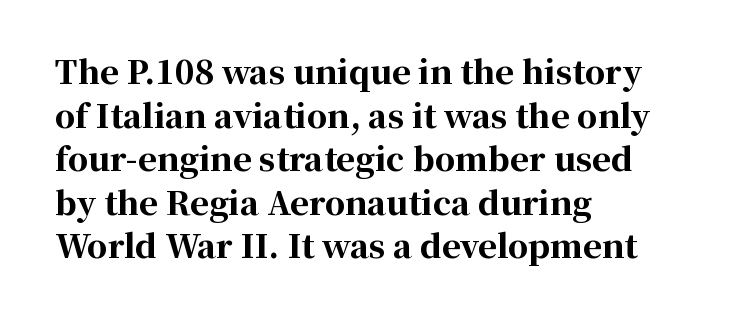
{"serif": "yes", "italic": "no", "bold": "yes", "weight": "bold", "width": "normal", "stroke_contrast": "high", "x_height": "medium", "monospaced": "no", "underline": "no", "align": "left", "line_spacing": "normal", "line_spacing_ratio": 1.36, "letter_spacing": "normal", "letter_spacing_em": 0.0, "glyph_px": 32}
